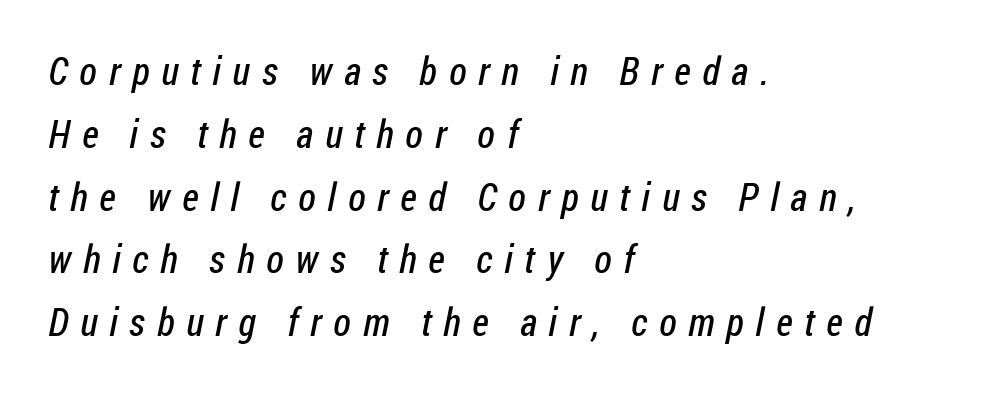
The image shows 39 px regular-weight, condensed sans-serif type; set left-aligned, normal line spacing (1.61x), unusually wide letter spacing (+0.3 em), not underlined; low stroke contrast and a medium x-height.
